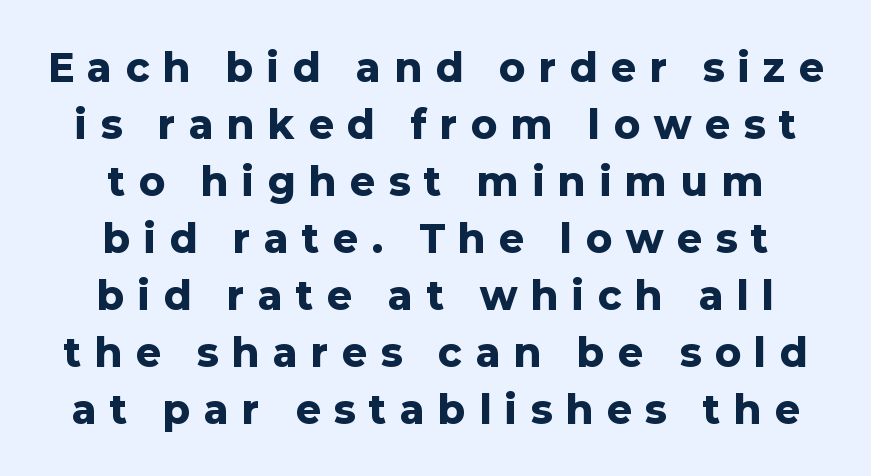
{"serif": "no", "italic": "no", "bold": "yes", "weight": "heavy", "width": "normal", "stroke_contrast": "low", "x_height": "medium", "monospaced": "no", "underline": "no", "align": "center", "line_spacing": "normal", "line_spacing_ratio": 1.5, "letter_spacing": "wide", "letter_spacing_em": 0.37, "glyph_px": 38}
